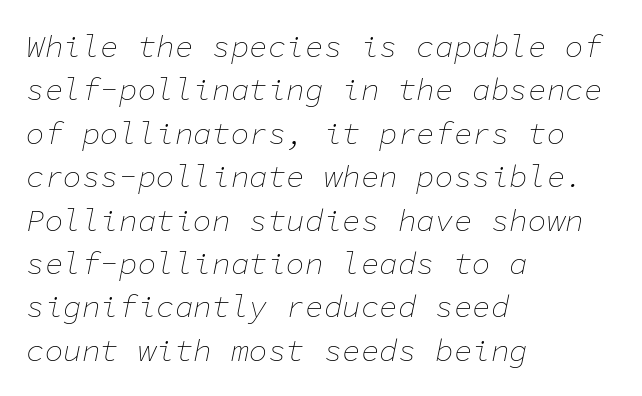
Q: Is the text bold? A: No.
Q: Is the text italic (slanted)? A: Yes, it leans right by about 11 degrees.
Q: Is the text underlined? A: No.
Q: How is the paragraph aligned? A: Left-aligned.
Q: Is the spacing between letters normal or unusually wide? A: Normal.
Q: Is the spacing between lines tight, normal or loose? A: Normal.
Q: Width (condensed, normal, or wide)? A: Normal.
Q: Stroke contrast? A: Low.
Q: x-height? A: Medium.
Q: Monospaced? A: Yes.
